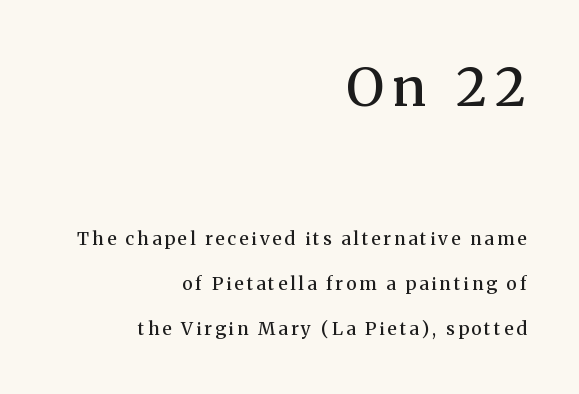
The image shows 53 px semibold serif type, upright; set right-aligned, loose line spacing (2.49x), not underlined; the first (top) block is 2.94x larger; medium stroke contrast and a medium x-height.
